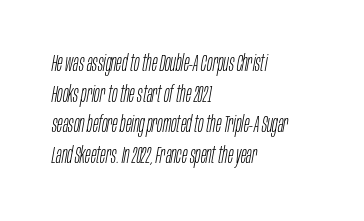
The image shows 23 px text type, italic (leaning right); set left-aligned, normal line spacing (1.33x), normal letter spacing, not underlined.
